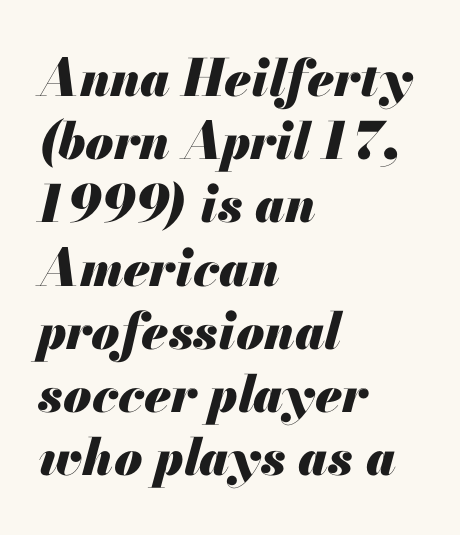
Layout note: lines flush left. Decoration check: the copy has no underline. These lines are rendered in a variable-pitch font. How are the letters spaced? Ordinarily, with no added tracking. Is the type bold? Yes — the strokes are clearly thick and heavy. The typography opts for an oblique posture over an upright one.
